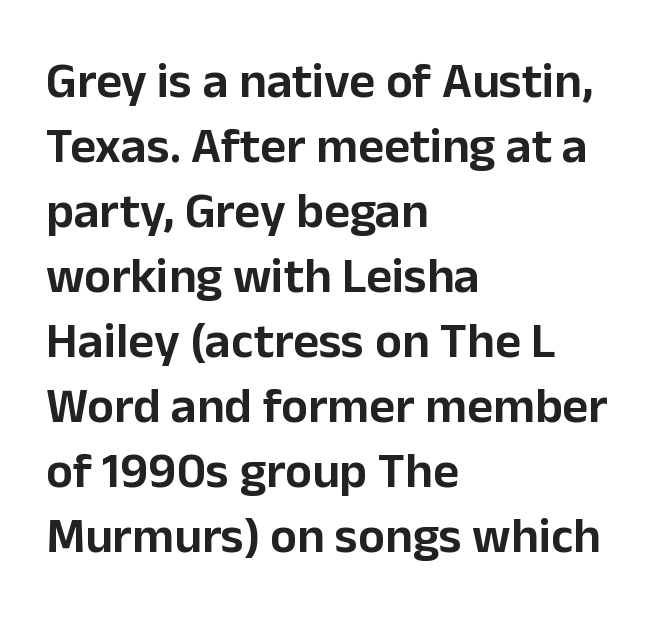
The image shows 50 px sans-serif type, upright; set left-aligned, normal line spacing (1.3x), normal letter spacing, not underlined; low stroke contrast and a medium x-height.
